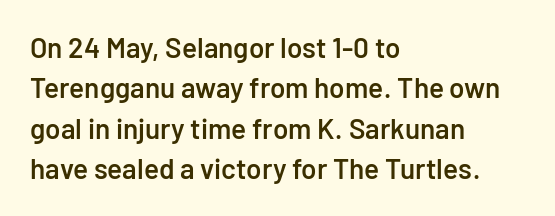
Q: Is the text bold? A: Semi-bold.
Q: Is the text italic (slanted)? A: No, it is upright.
Q: Is the typeface a serif or a sans-serif typeface? A: Sans-serif.
Q: Is the text underlined? A: No.
Q: How is the paragraph aligned? A: Left-aligned.
Q: Is the spacing between letters normal or unusually wide? A: Normal.
Q: Is the spacing between lines tight, normal or loose? A: Normal.
Q: Width (condensed, normal, or wide)? A: Normal.
Q: Stroke contrast? A: Low.
Q: x-height? A: Medium.
Q: Monospaced? A: No.
